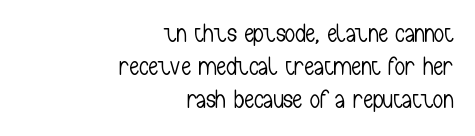
{"italic": "no", "bold": "no", "underline": "no", "align": "right", "line_spacing": "normal", "line_spacing_ratio": 1.32, "letter_spacing": "normal", "letter_spacing_em": 0.0, "glyph_px": 25}
